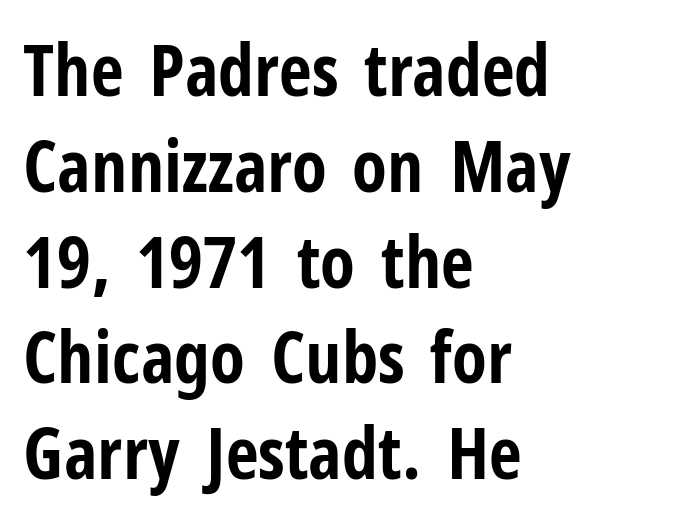
How heavy is the stroke? Heavy — this is a bold. Compared with typical body copy, the letter spacing here is the same. The specimen omits any rule beneath the text block's lines. Here the designer chose a conventional face with non-uniform glyph widths. Regarding leading, the lines here are spaced in the standard way.
